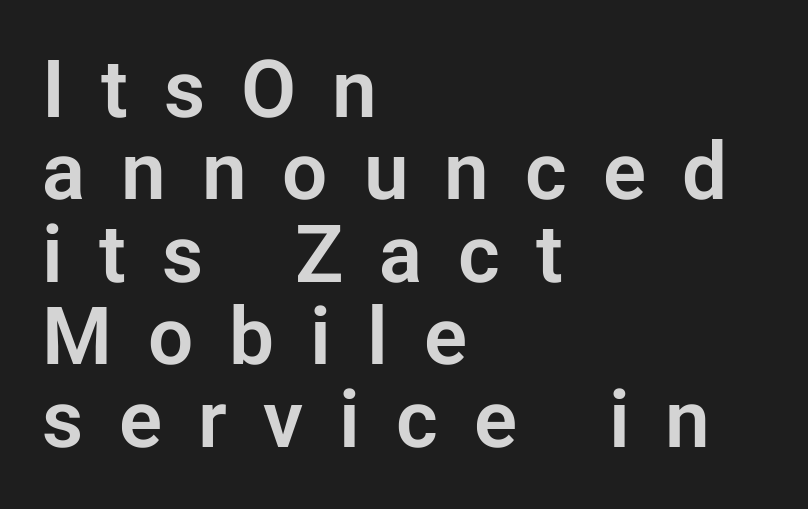
Q: Is the text italic (slanted)? A: No, it is upright.
Q: Is the typeface a serif or a sans-serif typeface? A: Sans-serif.
Q: Is the text underlined? A: No.
Q: How is the paragraph aligned? A: Left-aligned.
Q: Is the spacing between letters normal or unusually wide? A: Unusually wide.
Q: Is the spacing between lines tight, normal or loose? A: Tight.
Q: Width (condensed, normal, or wide)? A: Normal.
Q: Stroke contrast? A: Low.
Q: x-height? A: Medium.
Q: Monospaced? A: No.
